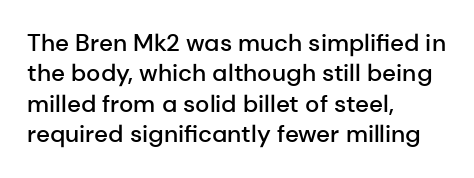
{"italic": "no", "bold": "semi", "underline": "no", "align": "left", "line_spacing": "normal", "line_spacing_ratio": 1.27, "letter_spacing": "normal", "letter_spacing_em": 0.0, "glyph_px": 24}
